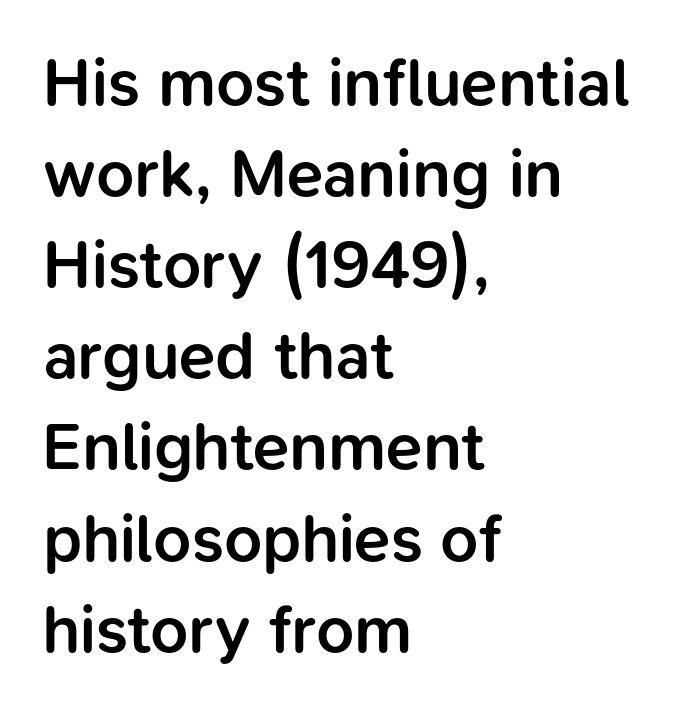
Q: Is the text bold? A: Semi-bold.
Q: Is the text italic (slanted)? A: No, it is upright.
Q: Is the typeface a serif or a sans-serif typeface? A: Sans-serif.
Q: Is the text underlined? A: No.
Q: How is the paragraph aligned? A: Left-aligned.
Q: Is the spacing between letters normal or unusually wide? A: Normal.
Q: Is the spacing between lines tight, normal or loose? A: Normal.
Q: Width (condensed, normal, or wide)? A: Normal.
Q: Stroke contrast? A: Low.
Q: x-height? A: Medium.
Q: Monospaced? A: No.
